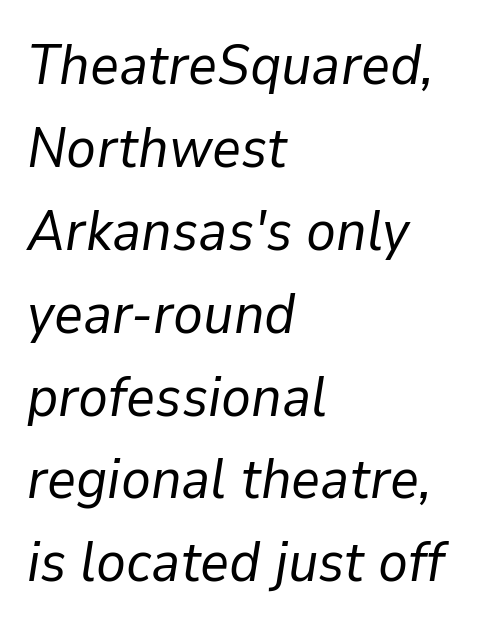
There's an unmistakable incline to the writing here. Students, note that the glyphs here touch the page at normal intervals. What's the leading like? Ordinary, nothing unusual. Type without underlining.
